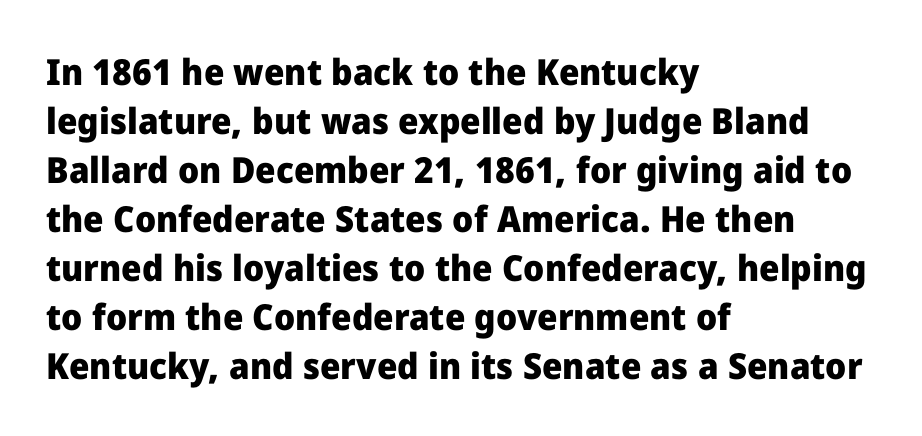
{"serif": "no", "italic": "no", "bold": "yes", "weight": "heavy", "width": "normal", "stroke_contrast": "low", "x_height": "medium", "monospaced": "no", "underline": "no", "align": "left", "line_spacing": "normal", "line_spacing_ratio": 1.36, "letter_spacing": "normal", "letter_spacing_em": 0.0, "glyph_px": 36}
